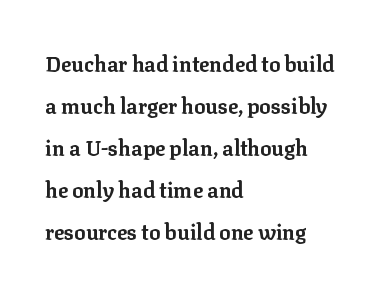
Q: Is the text bold? A: Yes.
Q: Is the text italic (slanted)? A: No, it is upright.
Q: Is the text underlined? A: No.
Q: How is the paragraph aligned? A: Left-aligned.
Q: Is the spacing between letters normal or unusually wide? A: Normal.
Q: Is the spacing between lines tight, normal or loose? A: Loose.
